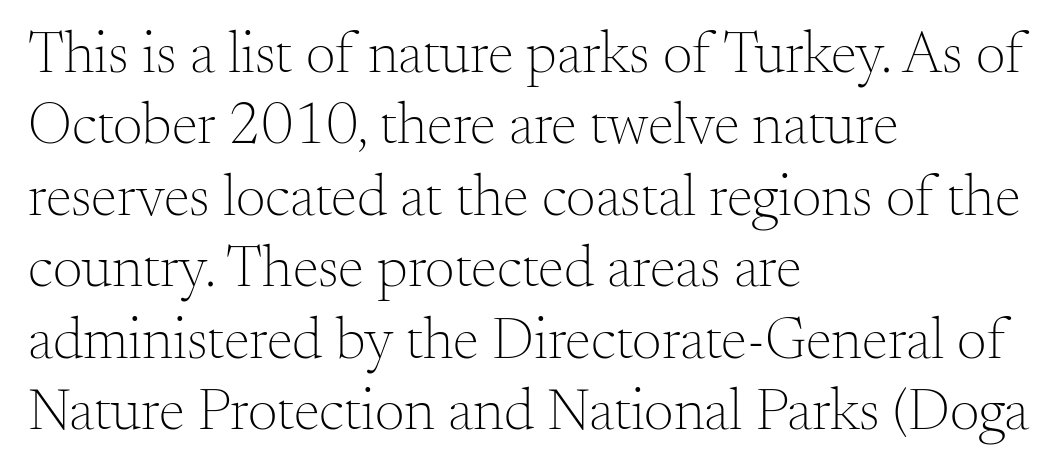
These glyphs show unthickened strokes, regular width or finer. Spacing verdict: proportional, widths tailored to each character. Teacher's note: observe the even left margin — that is flush-left alignment. Italic: no, the glyphs are upright roman. The area under the type is left untouched.
